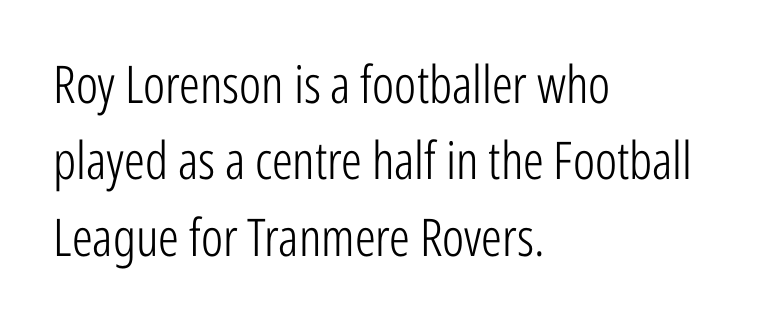
No chunkiness to these letters — they're not bold. Bare-footed words on every line. These lines sit exactly where default settings would place them. In terms of letterform style, serifs are entirely absent.
